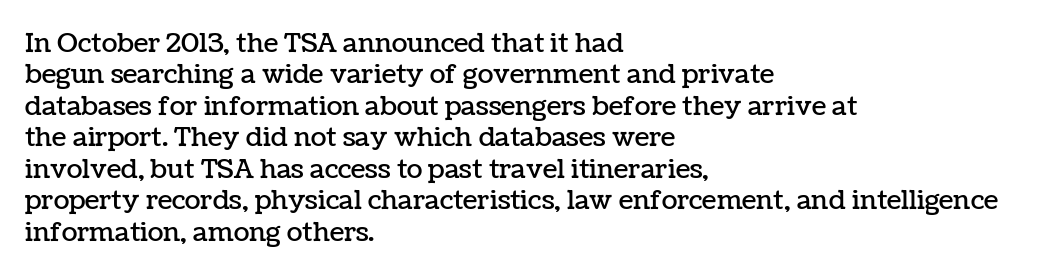
The image shows 26 px text type, upright; set left-aligned, line spacing 1.21x, normal letter spacing, not underlined.
